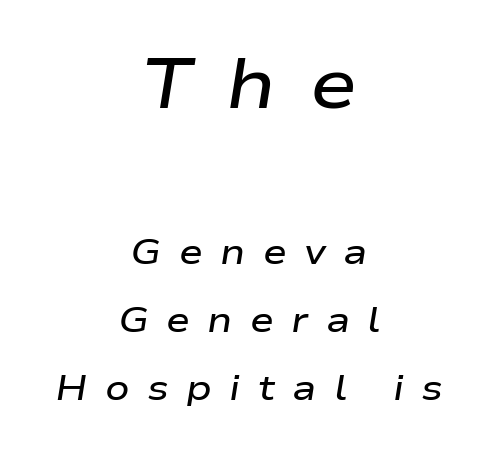
Q: Is the text bold? A: Semi-bold.
Q: Is the text italic (slanted)? A: Yes, it leans right by about 9 degrees.
Q: Is the text underlined? A: No.
Q: How is the paragraph aligned? A: Centered.
Q: Is the spacing between letters normal or unusually wide? A: Unusually wide.
Q: Which block of text is set in a larger size, the first (top) or the second (bottom)? A: The first (top) one.
Q: Width (condensed, normal, or wide)? A: Wide.
Q: Stroke contrast? A: Low.
Q: x-height? A: Medium.
Q: Monospaced? A: No.
